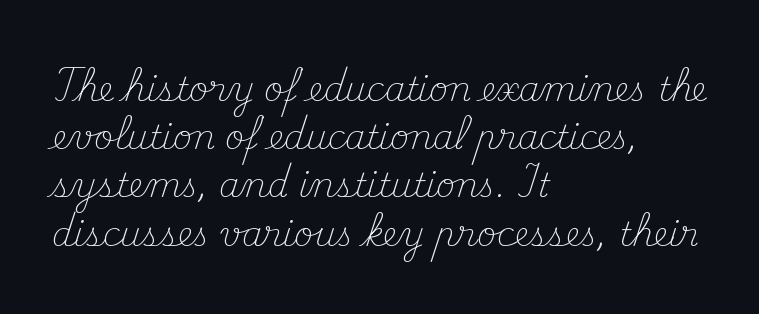
Q: Is the text bold? A: No.
Q: Is the text italic (slanted)? A: Yes.
Q: Is the typeface a serif or a sans-serif typeface? A: Serif.
Q: Is the text underlined? A: No.
Q: How is the paragraph aligned? A: Left-aligned.
Q: Is the spacing between letters normal or unusually wide? A: Normal.
Q: Is the spacing between lines tight, normal or loose? A: Normal.
Q: Width (condensed, normal, or wide)? A: Normal.
Q: Stroke contrast? A: Medium.
Q: x-height? A: Small.
Q: Monospaced? A: No.
